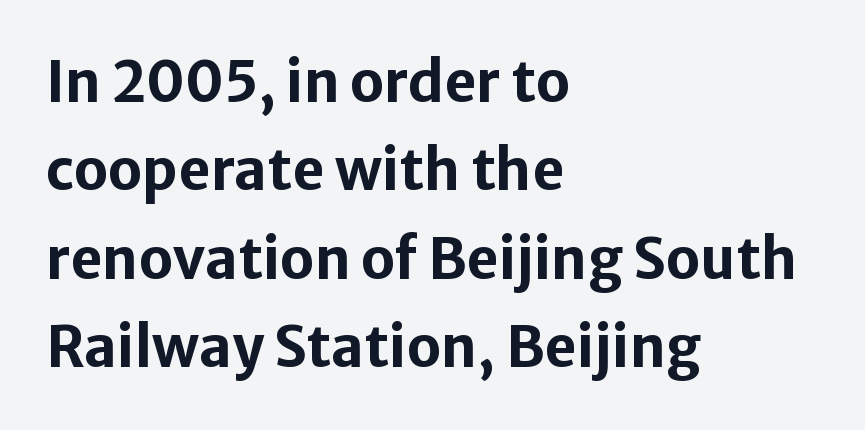
Rule under the text: the space is simply empty. Every character sits straight up, as roman type does. The lines are quadded left. Summary of vertical rhythm: regular, with standard interline spacing. Here the designer chose a conventional face with non-uniform glyph widths.
